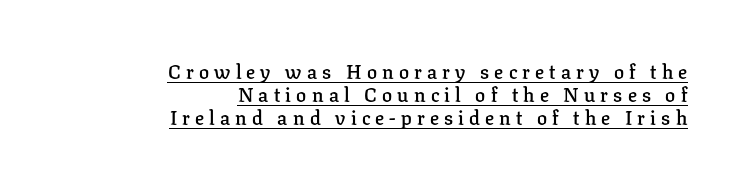
Someone cranked the tracking dial way up on this one. The rag falls on the left side of this text block. Underlined type. Italic: no, the glyphs are upright roman.
